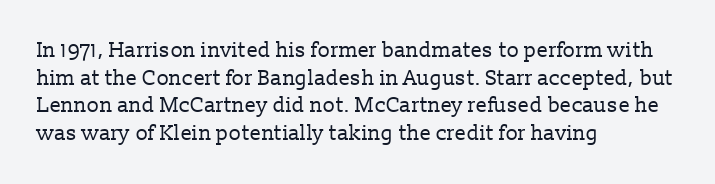
{"italic": "no", "bold": "no", "underline": "no", "align": "left", "line_spacing": "normal", "line_spacing_ratio": 1.31, "letter_spacing": "normal", "letter_spacing_em": 0.0, "glyph_px": 21}
